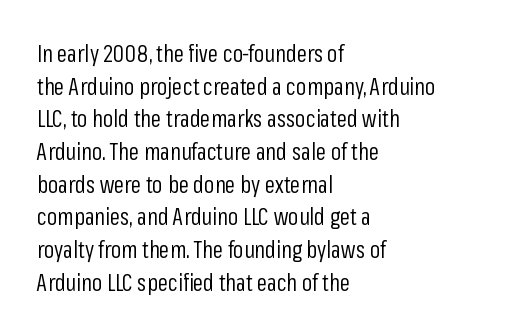
The image shows 23 px text type, upright; set left-aligned, normal line spacing (1.42x), normal letter spacing, not underlined.
